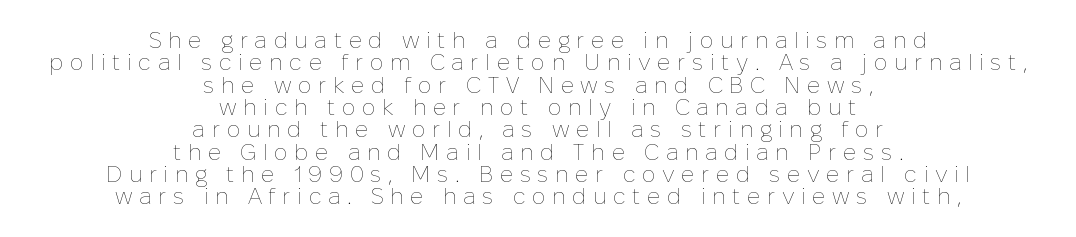
Q: Is the text bold? A: No.
Q: Is the text italic (slanted)? A: No, it is upright.
Q: Is the text underlined? A: No.
Q: How is the paragraph aligned? A: Centered.
Q: Is the spacing between letters normal or unusually wide? A: Unusually wide.
Q: Is the spacing between lines tight, normal or loose? A: Tight.
